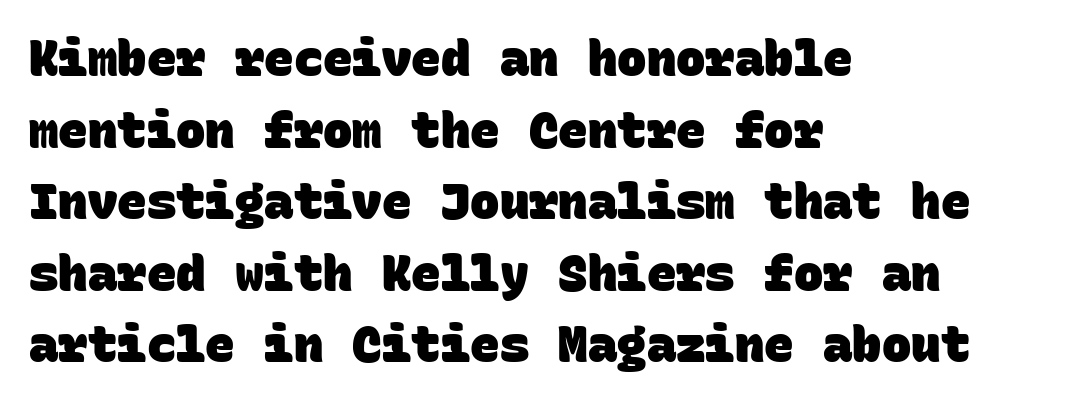
{"serif": "no", "bold": "yes", "weight": "heavy", "width": "normal", "stroke_contrast": "low", "x_height": "large", "monospaced": "yes", "underline": "no", "align": "left", "line_spacing": "normal", "line_spacing_ratio": 1.46, "letter_spacing": "normal", "letter_spacing_em": 0.0, "glyph_px": 49}
